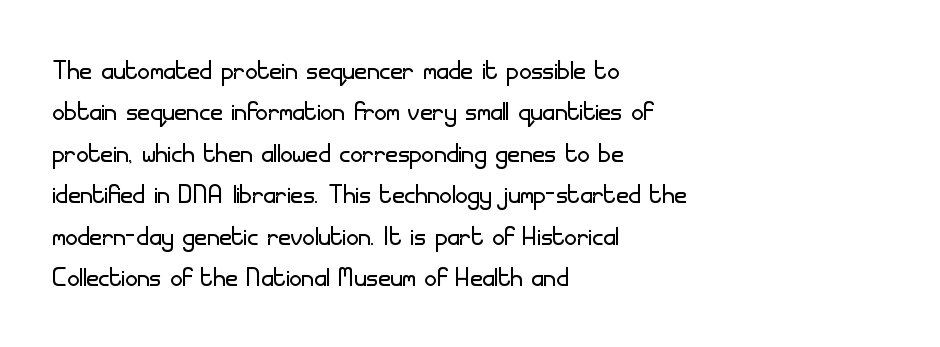
The weight tops out at a normal text grade. Posture: straight, roman, zero tilt. The words here are not underlined. One-word summary of the alignment: left.
